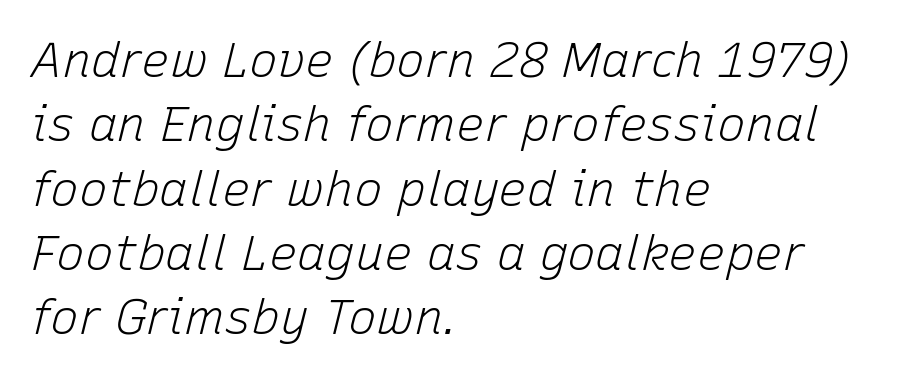
Q: Is the text bold? A: No.
Q: Is the text italic (slanted)? A: Yes, it leans right by about 15 degrees.
Q: Is the text underlined? A: No.
Q: How is the paragraph aligned? A: Left-aligned.
Q: Is the spacing between letters normal or unusually wide? A: Normal.
Q: Is the spacing between lines tight, normal or loose? A: Normal.
Q: Width (condensed, normal, or wide)? A: Normal.
Q: Stroke contrast? A: Low.
Q: x-height? A: Medium.
Q: Monospaced? A: No.
